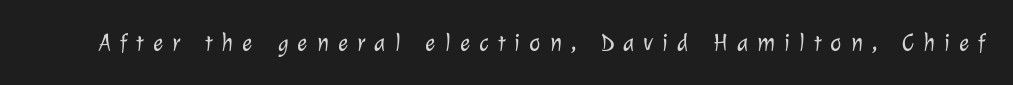
On a weight scale, this lands at 450 or below. Inter-character spacing is expanded well beyond the font's built-in metrics. The glyphs are unaccompanied by any horizontal stroke below them.
